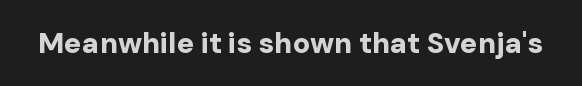
The image shows 29 px bold sans-serif type, upright; set normal letter spacing, not underlined; low stroke contrast and a medium x-height.
